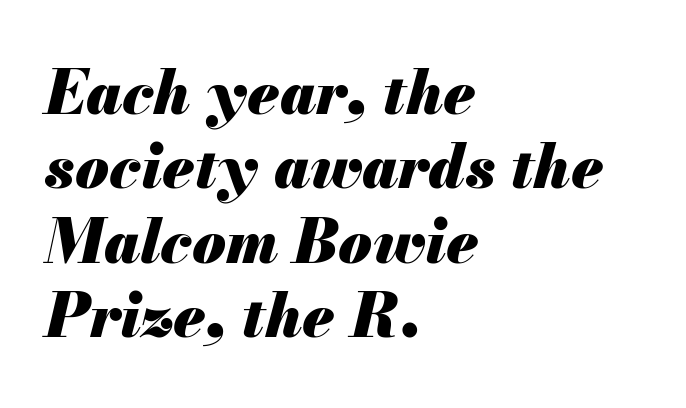
Q: Is the text bold? A: Yes.
Q: Is the text italic (slanted)? A: Yes, it leans right by about 13 degrees.
Q: Is the text underlined? A: No.
Q: How is the paragraph aligned? A: Left-aligned.
Q: Is the spacing between letters normal or unusually wide? A: Normal.
Q: Width (condensed, normal, or wide)? A: Normal.
Q: Stroke contrast? A: Medium.
Q: x-height? A: Small.
Q: Monospaced? A: No.
